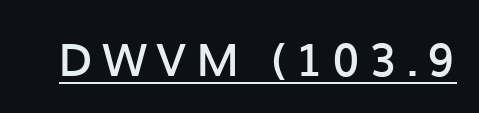
Q: Is the text bold? A: Semi-bold.
Q: Is the text italic (slanted)? A: No, it is upright.
Q: Is the typeface a serif or a sans-serif typeface? A: Sans-serif.
Q: Is the text underlined? A: Yes.
Q: Is the spacing between letters normal or unusually wide? A: Unusually wide.
Q: Width (condensed, normal, or wide)? A: Normal.
Q: Stroke contrast? A: Low.
Q: x-height? A: Medium.
Q: Monospaced? A: No.
